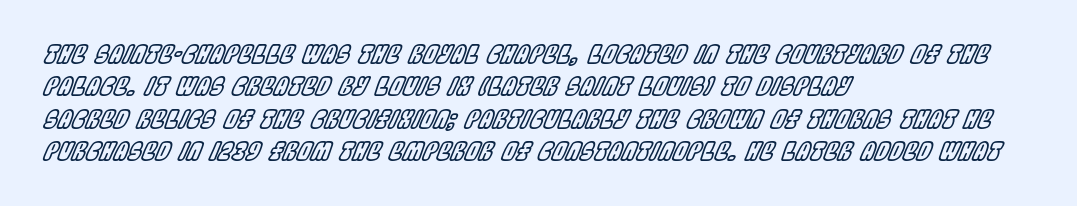
Q: Is the text italic (slanted)? A: Yes, it leans right by about 22 degrees.
Q: Is the text underlined? A: No.
Q: How is the paragraph aligned? A: Left-aligned.
Q: Is the spacing between letters normal or unusually wide? A: Normal.
Q: Is the spacing between lines tight, normal or loose? A: Normal.
